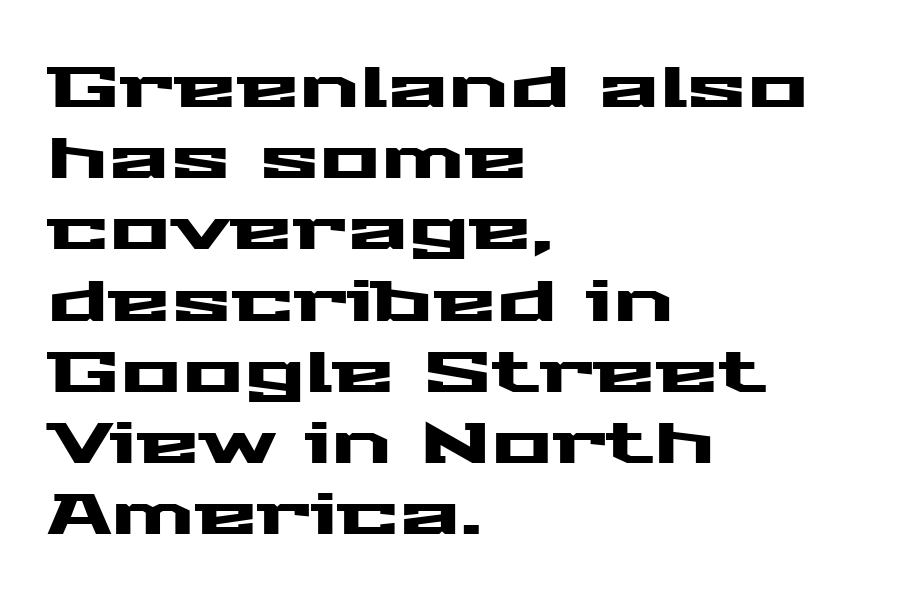
Q: Is the text italic (slanted)? A: No, it is upright.
Q: Is the typeface a serif or a sans-serif typeface? A: Sans-serif.
Q: Is the text underlined? A: No.
Q: How is the paragraph aligned? A: Left-aligned.
Q: Is the spacing between letters normal or unusually wide? A: Normal.
Q: Is the spacing between lines tight, normal or loose? A: Normal.
Q: Width (condensed, normal, or wide)? A: Wide.
Q: Stroke contrast? A: Medium.
Q: x-height? A: Medium.
Q: Monospaced? A: No.
